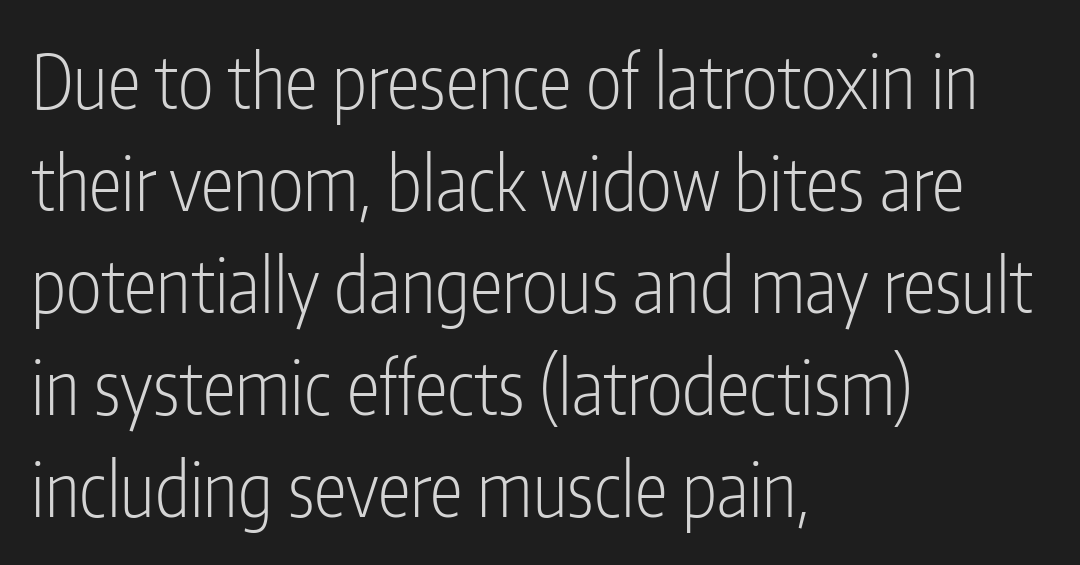
Q: Is the text bold? A: No.
Q: Is the text italic (slanted)? A: No, it is upright.
Q: Is the typeface a serif or a sans-serif typeface? A: Sans-serif.
Q: Is the text underlined? A: No.
Q: How is the paragraph aligned? A: Left-aligned.
Q: Is the spacing between letters normal or unusually wide? A: Normal.
Q: Is the spacing between lines tight, normal or loose? A: Normal.
Q: Width (condensed, normal, or wide)? A: Condensed.
Q: Stroke contrast? A: Low.
Q: x-height? A: Medium.
Q: Monospaced? A: No.
